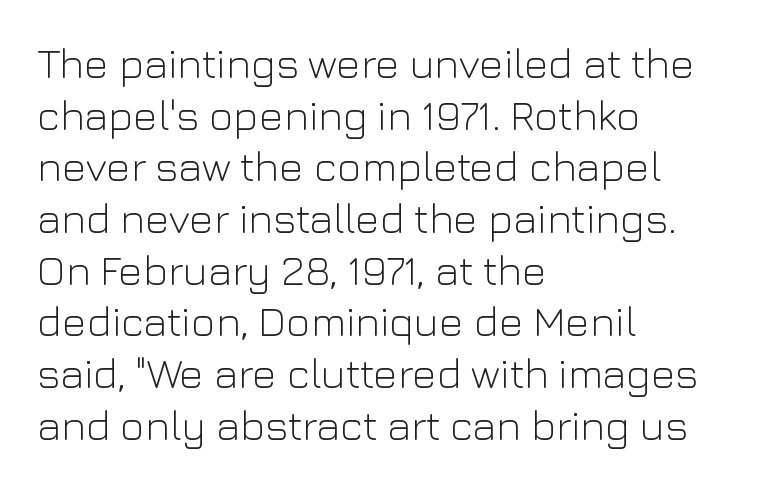
These lines were composed using upright roman letters. Bare-footed words on every line. No chunkiness to these letters — they're not bold. Each letter keeps its own natural width here, so spacing adapts to shape.
